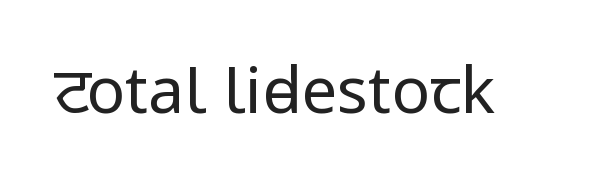
Q: Is the text bold? A: No.
Q: Is the text italic (slanted)? A: No, it is upright.
Q: Is the typeface a serif or a sans-serif typeface? A: Sans-serif.
Q: Is the text underlined? A: No.
Q: Is the spacing between letters normal or unusually wide? A: Normal.
Q: Width (condensed, normal, or wide)? A: Condensed.
Q: Stroke contrast? A: Low.
Q: x-height? A: Large.
Q: Monospaced? A: No.
